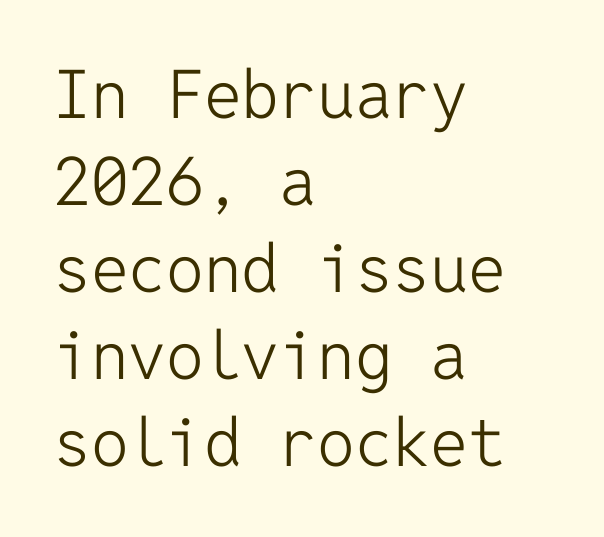
The image shows 67 px light sans-serif type, upright, monospaced; set left-aligned, normal line spacing (1.3x), normal letter spacing, not underlined; low stroke contrast and a medium x-height.
